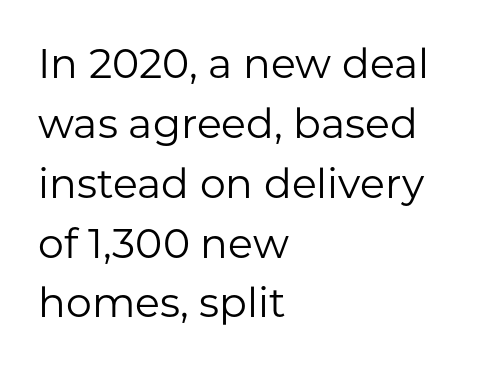
In terms of leading, this rendering sits right in the middle. Every stem runs plumb, perpendicular to the baseline. Underline: absent. The typeface has the unassuming heft of standard copy or less.
